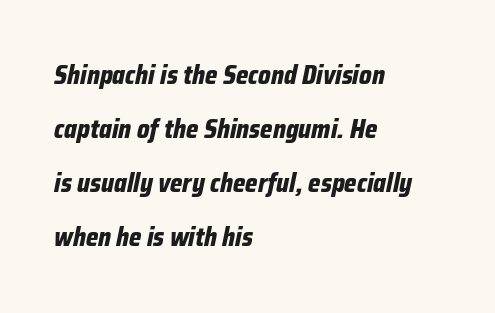
Inter-character spacing is left at the font's built-in metrics. Left-aligned paragraph, ragged on the right. A great deal of white space separates one row of letters from the next. Heft: maximum for text — a bold. Bare-footed words on every line.
